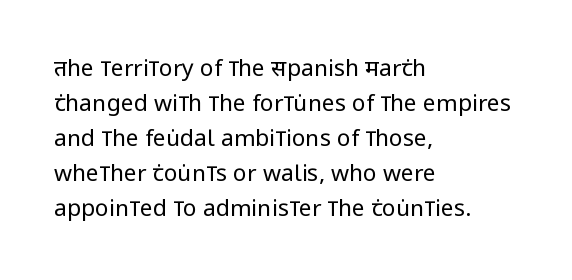
{"italic": "no", "bold": "no", "underline": "no", "align": "left", "line_spacing": "normal", "line_spacing_ratio": 1.52, "letter_spacing": "normal", "letter_spacing_em": 0.0, "glyph_px": 23}
